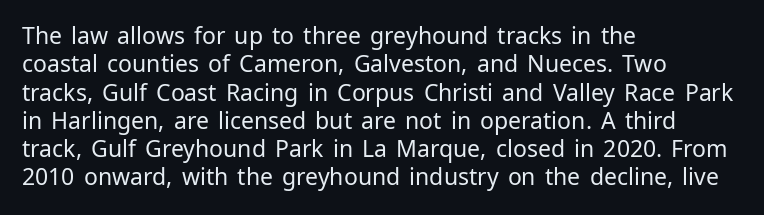
Nobody touched the tracking dial on this one. Visually the block forms a straight wall on the left and a jagged coastline on the right. Posture: upright roman. Beneath every word, the page is bare.
